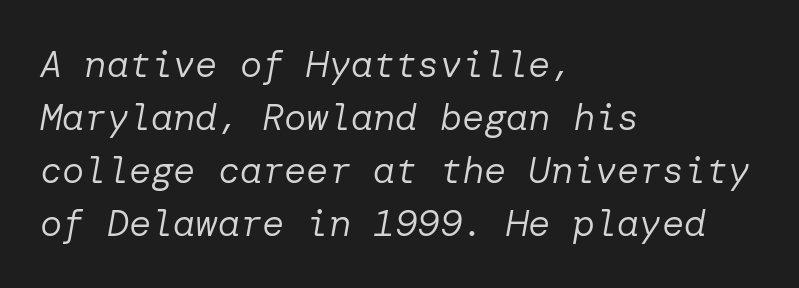
The image shows 37 px regular-weight type, italic (leaning right); set left-aligned, normal line spacing (1.43x), normal letter spacing, not underlined; low stroke contrast and a medium x-height.
